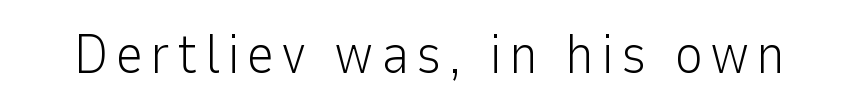
The image shows 55 px light sans-serif type, upright; set not underlined; low stroke contrast and a medium x-height.
